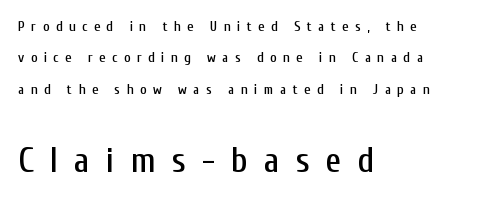
The typeface chosen for these lines omits serifs. The passage is arranged the way most books set body copy — flush left. The axis of the letterforms is exactly vertical. Character widths vary here, with narrow letters taking less room than wide ones. You could only call the tracking loose — the letters float apart. Leading is clearly above the norm, producing a sparse column.
